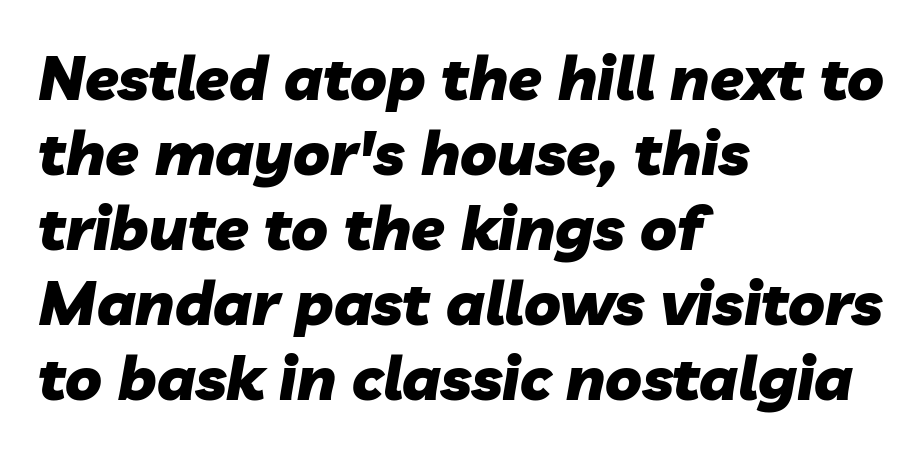
Q: Is the text bold? A: Yes.
Q: Is the text italic (slanted)? A: Yes, it leans right by about 10 degrees.
Q: Is the text underlined? A: No.
Q: How is the paragraph aligned? A: Left-aligned.
Q: Is the spacing between letters normal or unusually wide? A: Normal.
Q: Width (condensed, normal, or wide)? A: Normal.
Q: Stroke contrast? A: Low.
Q: x-height? A: Medium.
Q: Monospaced? A: No.
